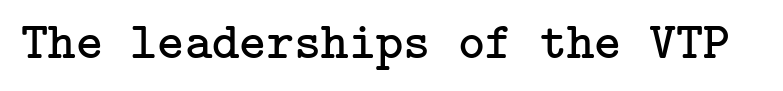
It's the straight-up-and-down kind of type. Each row of text sits above clean, open space. Yep, those are serifs on the letters. The weight would be labelled regular, book, light, or lighter still.
